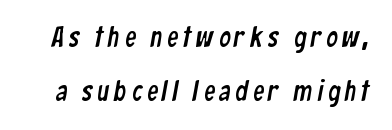
{"serif": "no", "width": "condensed", "stroke_contrast": "low", "x_height": "medium", "monospaced": "no", "underline": "no", "line_spacing": "loose", "line_spacing_ratio": 1.93, "glyph_px": 28}
